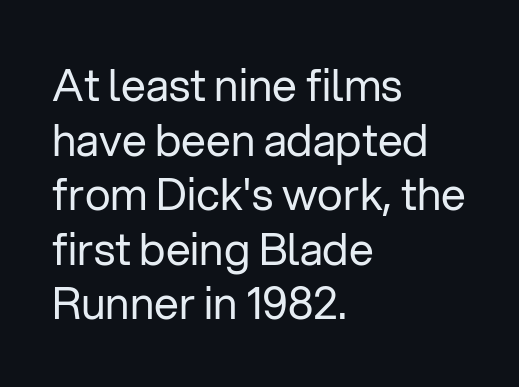
The image shows 44 px regular-weight sans-serif type, upright; set left-aligned, line spacing 1.24x, normal letter spacing, not underlined; low stroke contrast and a medium x-height.
